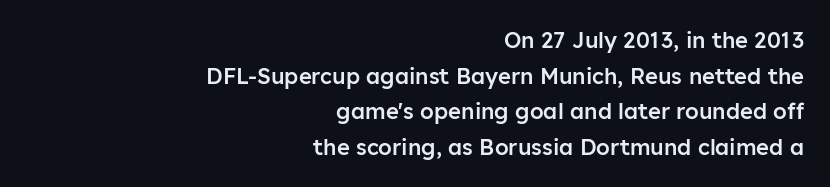
Does the weight exceed regular? Yes, but only to semibold. It's the straight-up-and-down kind of type. Descenders are the only things crossing below the line. The vertical gap from one line to the next is medium.
